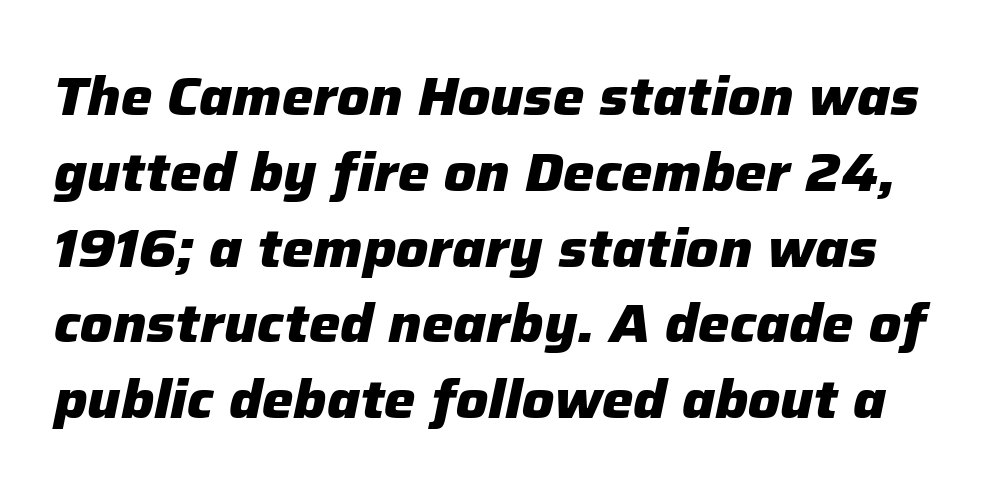
Q: Is the text bold? A: Yes.
Q: Is the text italic (slanted)? A: Yes, it leans right by about 12 degrees.
Q: Is the text underlined? A: No.
Q: Is the spacing between letters normal or unusually wide? A: Normal.
Q: Is the spacing between lines tight, normal or loose? A: Normal.
Q: Width (condensed, normal, or wide)? A: Normal.
Q: Stroke contrast? A: Low.
Q: x-height? A: Medium.
Q: Monospaced? A: No.
